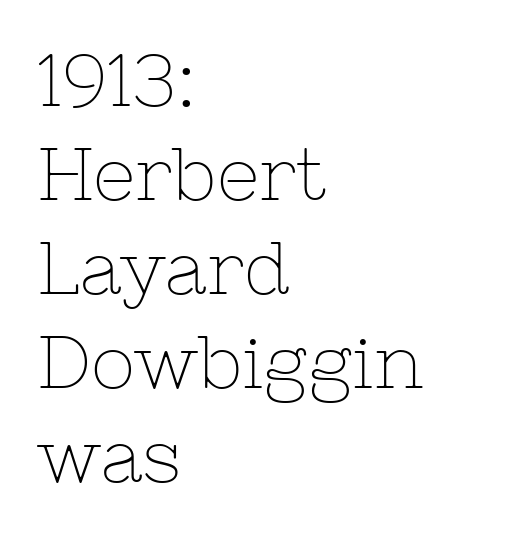
What stands out about the letter spacing? Nothing — it is the standard amount. The zone under the glyphs is completely vacant. Looks like regular typesetting: each glyph gets only the width it needs. Designer's note — italics off, roman on. The line-height multiplier appears to be the usual default. A light-to-regular cut is what we see here.
